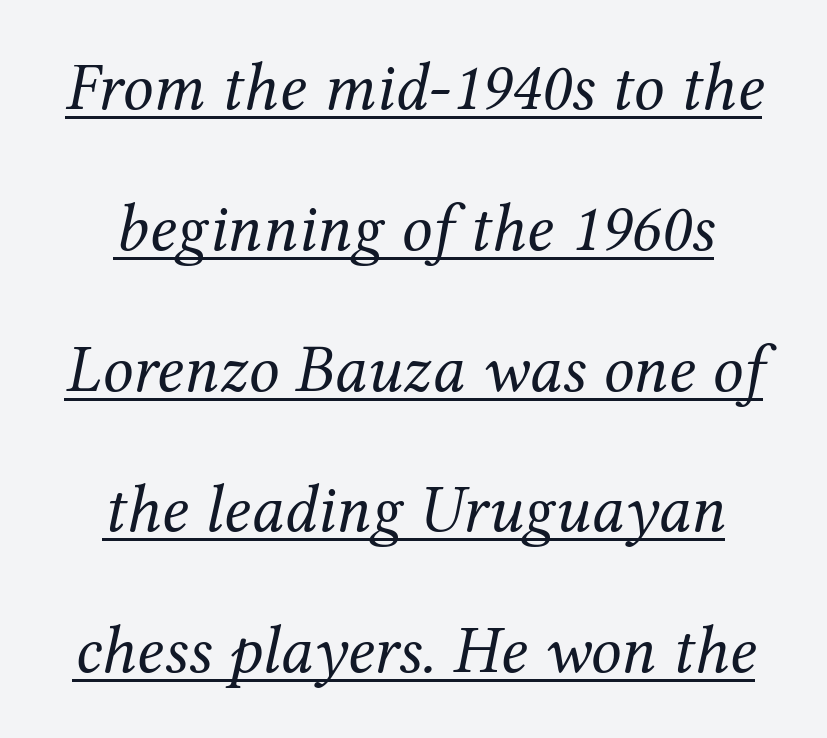
Q: Is the text bold? A: No.
Q: Is the text italic (slanted)? A: Yes, it leans right by about 12 degrees.
Q: Is the typeface a serif or a sans-serif typeface? A: Serif.
Q: Is the text underlined? A: Yes.
Q: Is the spacing between letters normal or unusually wide? A: Normal.
Q: Is the spacing between lines tight, normal or loose? A: Loose.
Q: Width (condensed, normal, or wide)? A: Normal.
Q: Stroke contrast? A: Medium.
Q: x-height? A: Medium.
Q: Monospaced? A: No.
